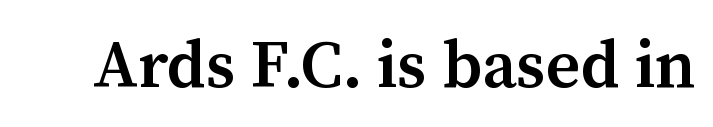
Posture: vertical. Spacing verdict: proportional, widths tailored to each character. A clean baseline with only descenders dipping below it. Weight: semibold (demi). Letter spacing: default. The characters display serif detailing at their extremities.
